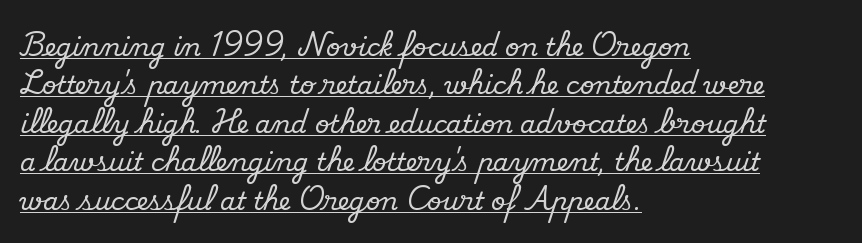
{"underline": "yes", "align": "left", "line_spacing": "normal", "line_spacing_ratio": 1.54, "letter_spacing": "normal", "letter_spacing_em": 0.0, "glyph_px": 25}
